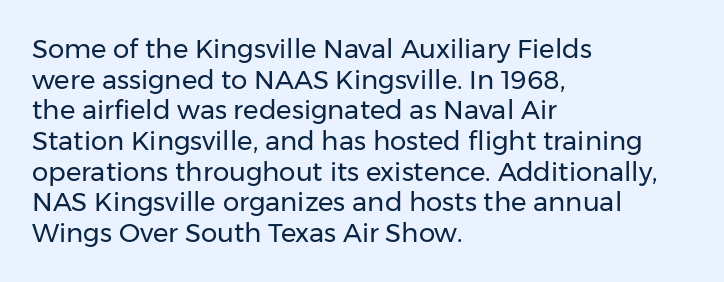
{"italic": "no", "bold": "no", "underline": "no", "align": "left", "line_spacing_ratio": 1.18, "letter_spacing": "normal", "letter_spacing_em": 0.0, "glyph_px": 26}
